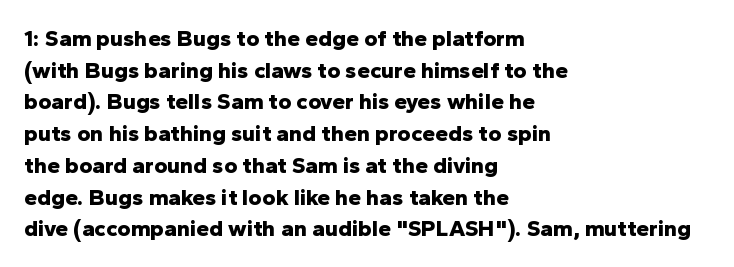
The lines are quadded left. Regular leading. Nothing unusual about the tracking: characters are spaced as the font intends. The font is running at its bold setting. Tall strokes in this sample are plumb rather than angled.
